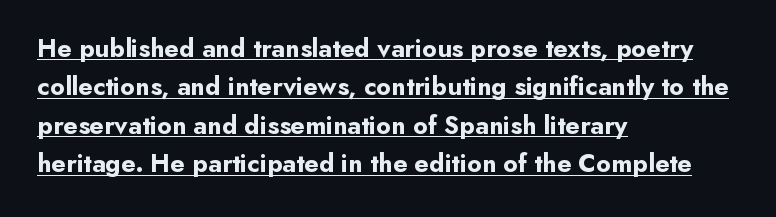
Look at the tracking — it's just the regular setting, nothing added. If you drew a line through each stem, it would be perfectly vertical. The ragged edge is on the right, which tells us the setting is flush left. Honestly, the underline is the first thing you notice here.
